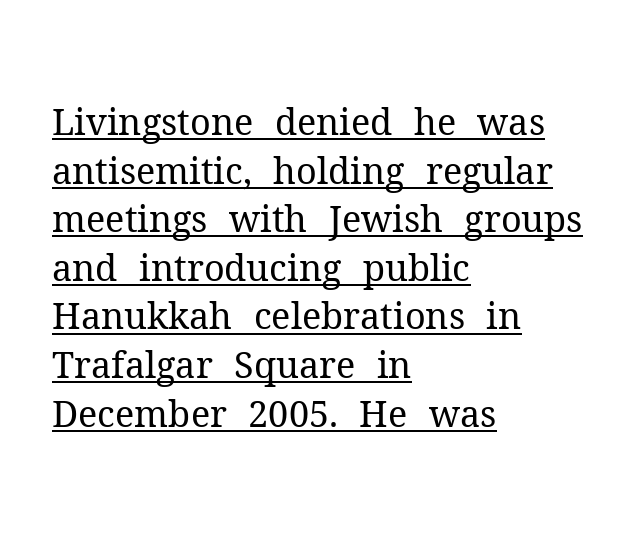
If you measured baseline to baseline, you'd find a middling distance. Characters remain perfectly vertical along every line. Character widths vary here, with narrow letters taking less room than wide ones. The paragraph has a hard left edge and a soft right edge. Short note: letters normally spaced. The characters display serif detailing at their extremities.
